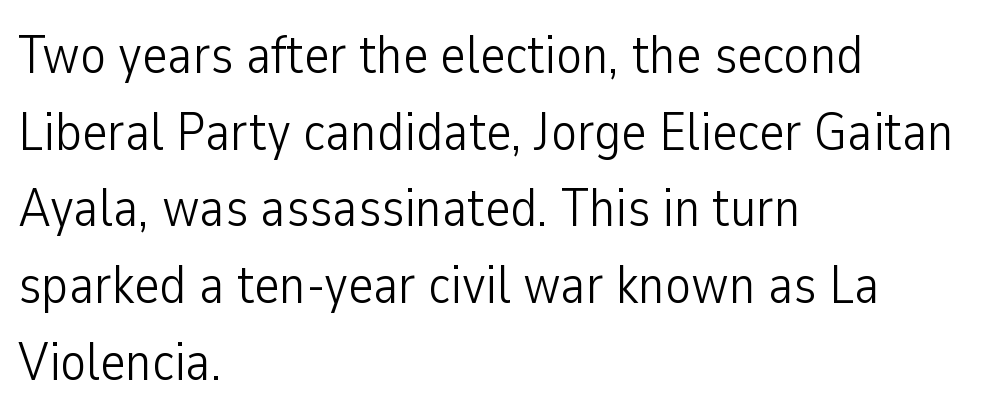
Q: Is the text bold? A: No.
Q: Is the text italic (slanted)? A: No, it is upright.
Q: Is the typeface a serif or a sans-serif typeface? A: Sans-serif.
Q: Is the text underlined? A: No.
Q: How is the paragraph aligned? A: Left-aligned.
Q: Is the spacing between letters normal or unusually wide? A: Normal.
Q: Is the spacing between lines tight, normal or loose? A: Normal.
Q: Width (condensed, normal, or wide)? A: Condensed.
Q: Stroke contrast? A: Low.
Q: x-height? A: Medium.
Q: Monospaced? A: No.
